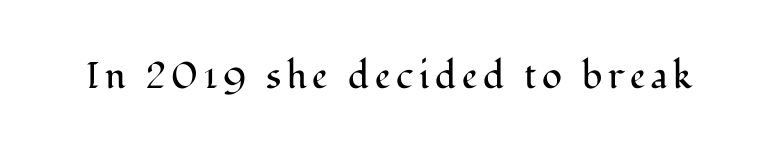
Spacing verdict: proportional, widths tailored to each character. This is not heavy type; no bold has been used. Plain, unruled lines of type. Italic? Not at all — the glyphs are vertical. A typesetter would label this face a serif.
